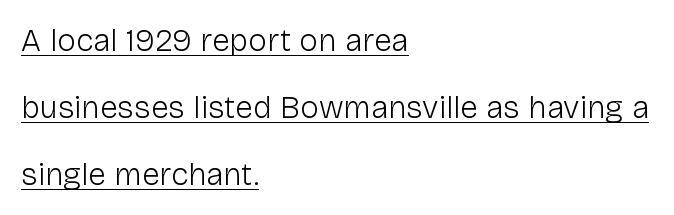
Weight: regular or lighter. Vertically, the passage feels expansive, rows floating well apart. Character widths vary here, with narrow letters taking less room than wide ones. If you drew a line through each stem, it would be perfectly vertical. Typographically, this falls in the sans-serif category. The tracking reads as untouched default to a designer's eye.
